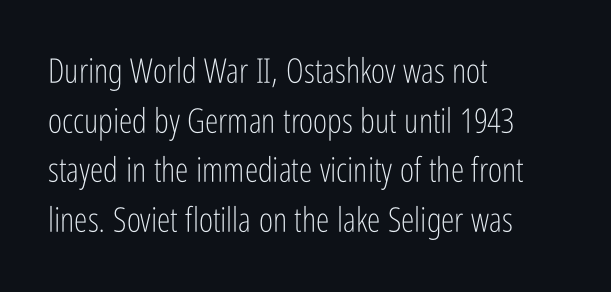
The image shows 34 px light, condensed sans-serif type, upright; set left-aligned, normal line spacing (1.46x), normal letter spacing, not underlined; low stroke contrast and a medium x-height.
